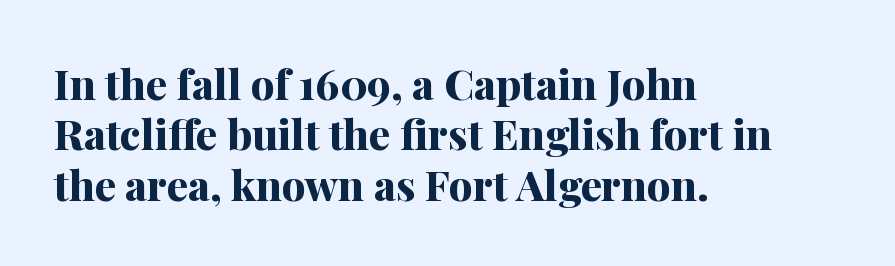
In terms of letterform style, serifs are clearly present. A typesetter would call this proportional, since set widths differ per character. The space directly below the letters is spotless. Italic: no, the glyphs are upright roman. The face used here is rendered with its standard letterfit.
